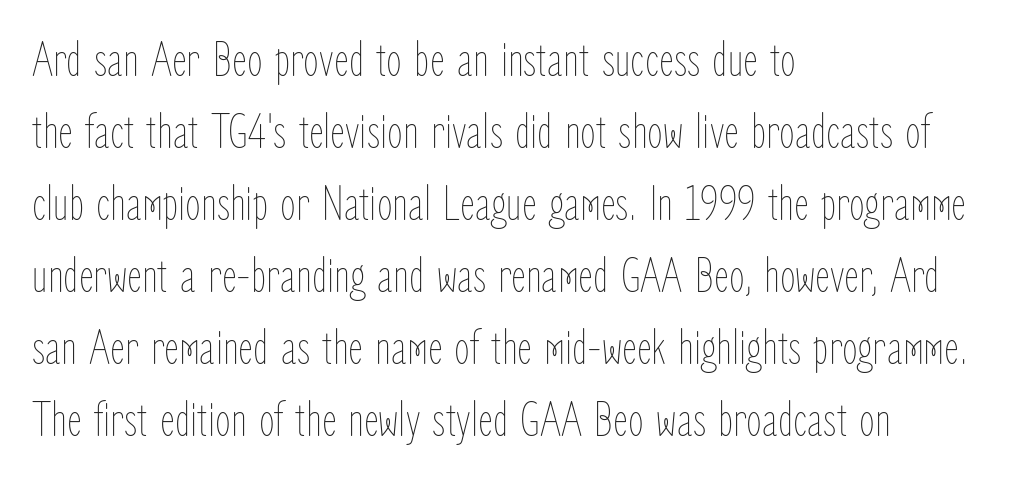
Q: Is the text bold? A: No.
Q: Is the text italic (slanted)? A: No, it is upright.
Q: Is the text underlined? A: No.
Q: How is the paragraph aligned? A: Left-aligned.
Q: Is the spacing between letters normal or unusually wide? A: Normal.
Q: Is the spacing between lines tight, normal or loose? A: Normal.
Q: Width (condensed, normal, or wide)? A: Condensed.
Q: Stroke contrast? A: Low.
Q: x-height? A: Medium.
Q: Monospaced? A: No.
